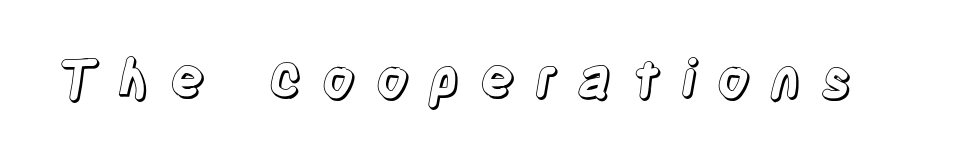
Q: Is the text italic (slanted)? A: Yes.
Q: Is the text underlined? A: No.
Q: Is the spacing between letters normal or unusually wide? A: Unusually wide.
Q: Width (condensed, normal, or wide)? A: Condensed.
Q: x-height? A: Large.
Q: Monospaced? A: No.
